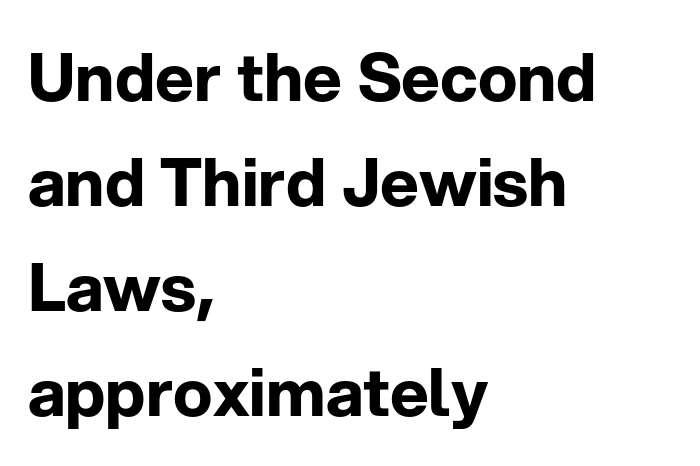
Emphasis by weight is at full strength: bold. Unlike italic type, these characters show no tilt at all. The face used here is proportionally spaced, like ordinary book or web type. Check under the words: just untouched page. Notice how the passage keeps a crisp vertical edge on the left only.
